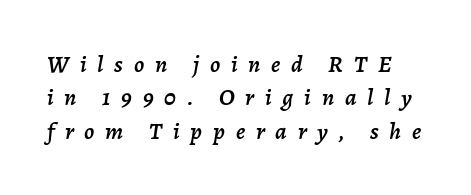
Whoever set this chose a conventional vertical rhythm. The text carries the slant typical of an italic or oblique font. Descender tails drop into unmarked territory. The letterforms stand isolated, each surrounded by extra space.
